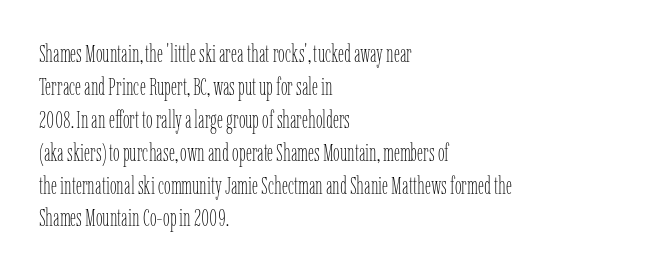
The image shows 24 px text type, upright; set left-aligned, normal line spacing (1.37x), normal letter spacing, not underlined.
